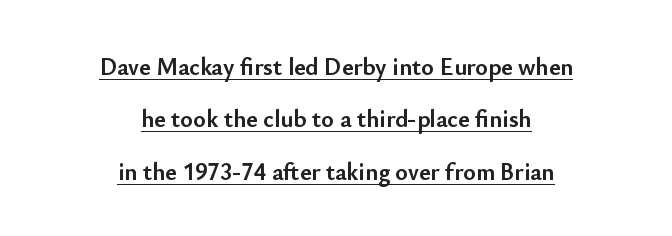
This is the regular roman posture of the typeface. Students, note that the glyphs here touch the page at normal intervals. Look at the stroke-to-counter ratio: heavy, a bold. The compositor balanced each line on the midline. A great deal of white space separates one row of letters from the next.
